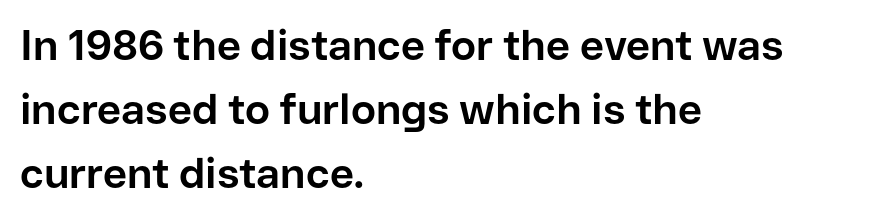
Does the type have serifs? No, each stem ends abruptly. The words here are not underlined. Line beginnings align vertically; line endings do not. These lines are rendered in a variable-pitch font.
